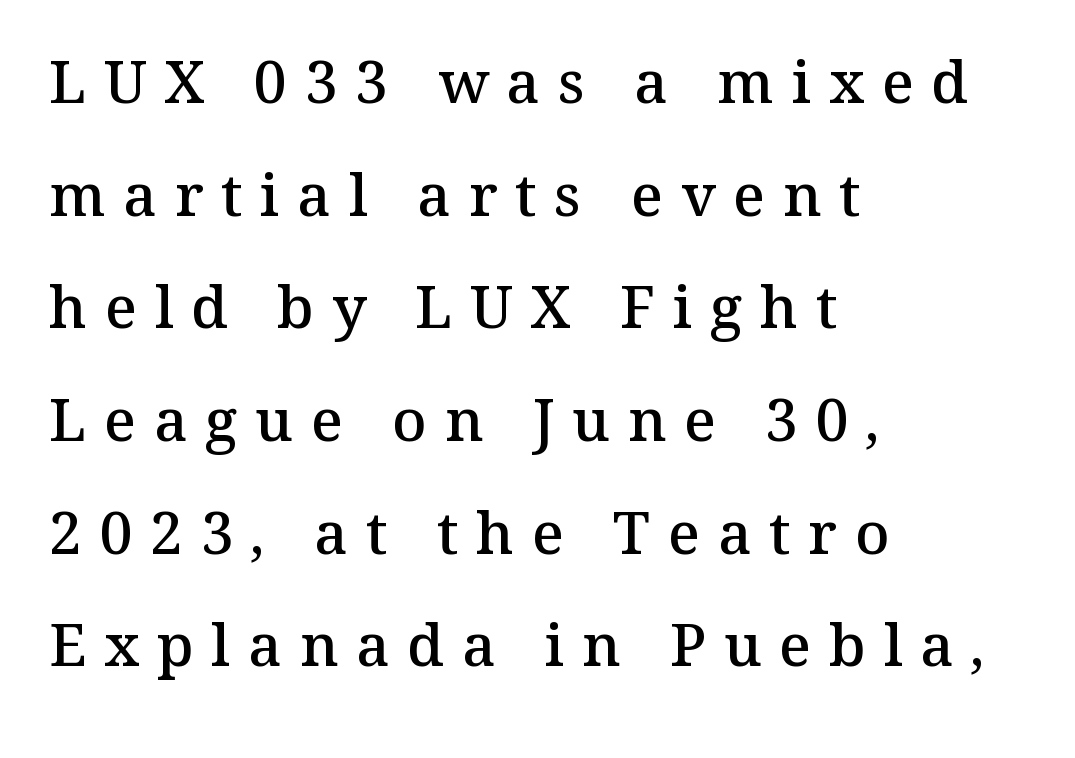
The lettering stays uniformly vertical, giving the passage a roman look. Widely set lines give the paragraph a tall, airy silhouette. The typeface chosen for these lines features serifs. The face used here is proportionally spaced, like ordinary book or web type. Does extra space separate the letters? Yes, quite a lot of it.
